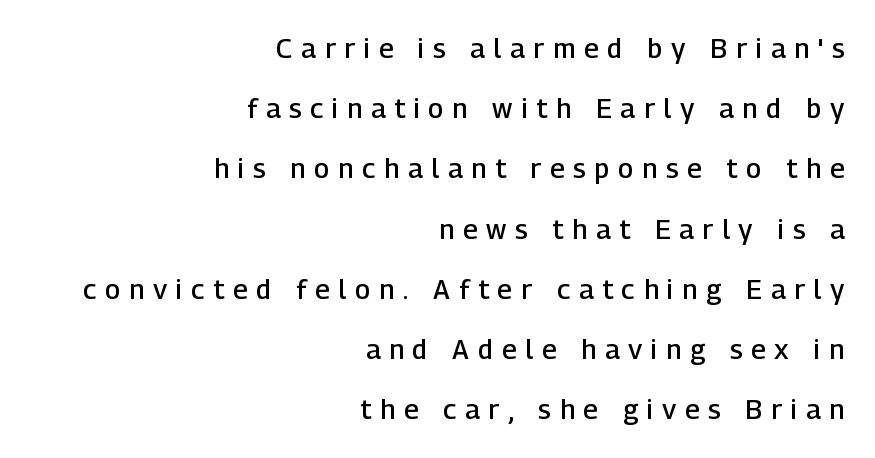
{"italic": "no", "bold": "semi", "underline": "no", "align": "right", "line_spacing": "loose", "line_spacing_ratio": 2.23, "letter_spacing": "wide", "letter_spacing_em": 0.33, "glyph_px": 27}
